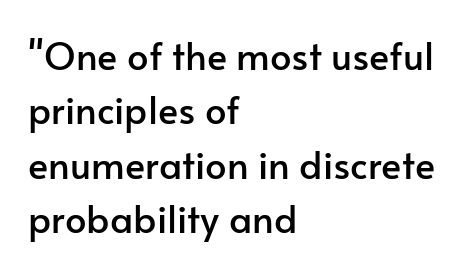
Examine the stroke ends and you'll find no serifs. This sample has the flowing, uneven cadence of proportional lettering. The tracking reads as untouched default to a designer's eye. These lines sit exactly where default settings would place them. Characters remain perfectly vertical along every line.
